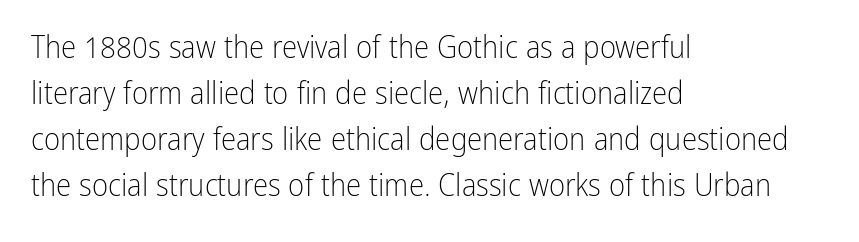
How are the letters spaced? Ordinarily, with no added tracking. The rendering shows plain stroke endings on the letterforms — a sans-serif design. The lettering holds an erect, upright posture throughout. A typesetter would call this proportional, since set widths differ per character. The space beneath each line is pristine and unruled. Honestly, the row spacing looks completely unremarkable.
